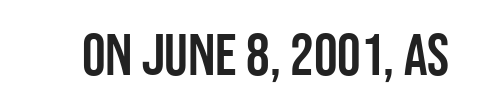
Each letter keeps its own natural width here, so spacing adapts to shape. Decoration check: the copy has no underline. In terms of posture, this sample is upright. The type family on display is of the sans-serif kind. Inter-character spacing is left at the font's built-in metrics.
